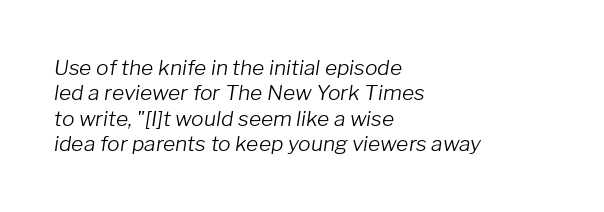
Q: Is the text bold? A: No.
Q: Is the text italic (slanted)? A: Yes, it leans right by about 8 degrees.
Q: Is the text underlined? A: No.
Q: How is the paragraph aligned? A: Left-aligned.
Q: Is the spacing between letters normal or unusually wide? A: Normal.
